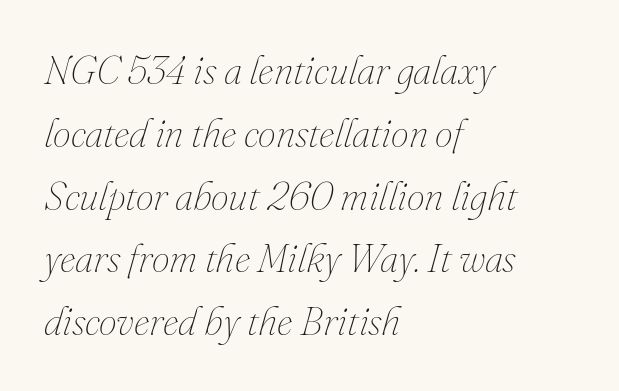
Rows of type keep a routine distance in the vertical direction. Letters rest on an invisible, unmarked baseline. Ink coverage per letter is moderate at most. Looking at the ascenders, they clearly lean.
